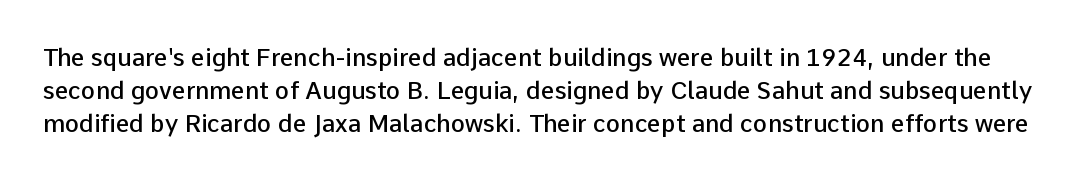
Q: Is the text bold? A: Semi-bold.
Q: Is the text italic (slanted)? A: No, it is upright.
Q: Is the text underlined? A: No.
Q: Is the spacing between letters normal or unusually wide? A: Normal.
Q: Is the spacing between lines tight, normal or loose? A: Normal.
